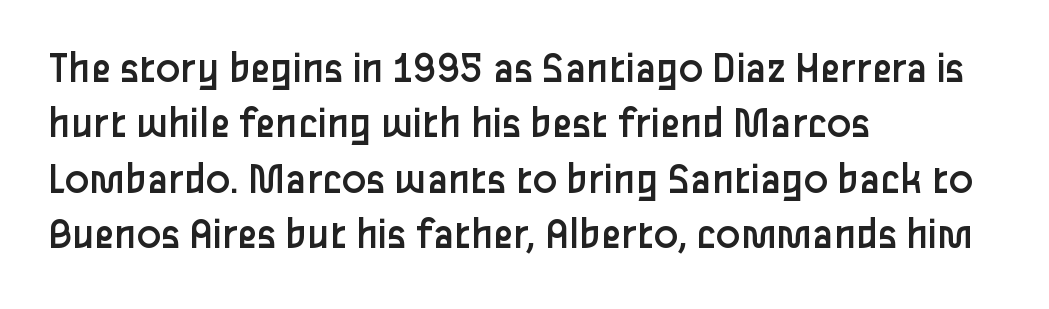
A typesetter would label this face a sans. Layout note: lines flush left. Honestly, the letter spacing is just normal — you wouldn't notice it. The letters look calm and open, with moderate or lighter stems. Is this a fixed-width face? No — the glyphs have proportional, varying widths.
